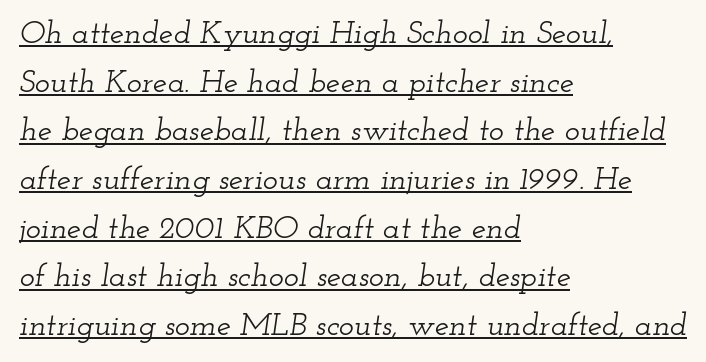
The image shows 32 px wide serif type, italic (leaning right); set left-aligned, normal line spacing (1.52x), normal letter spacing, underlined; low stroke contrast and a small x-height.
